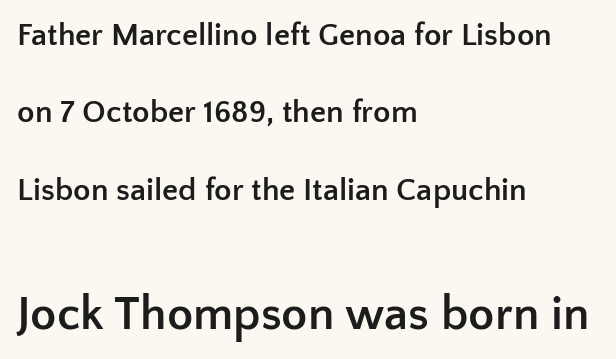
Q: Is the text bold? A: Yes.
Q: Is the text italic (slanted)? A: No, it is upright.
Q: Is the typeface a serif or a sans-serif typeface? A: Sans-serif.
Q: Is the text underlined? A: No.
Q: How is the paragraph aligned? A: Left-aligned.
Q: Is the spacing between letters normal or unusually wide? A: Normal.
Q: Is the spacing between lines tight, normal or loose? A: Loose.
Q: Which block of text is set in a larger size, the first (top) or the second (bottom)? A: The second (bottom) one.
Q: Width (condensed, normal, or wide)? A: Normal.
Q: Stroke contrast? A: Low.
Q: x-height? A: Medium.
Q: Monospaced? A: No.
